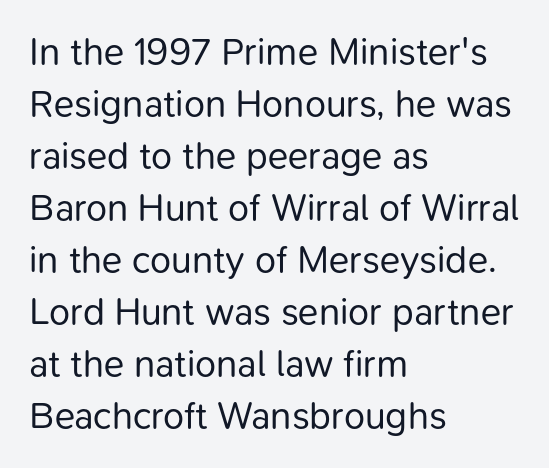
Q: Is the text bold? A: No.
Q: Is the text italic (slanted)? A: No, it is upright.
Q: Is the typeface a serif or a sans-serif typeface? A: Sans-serif.
Q: Is the text underlined? A: No.
Q: How is the paragraph aligned? A: Left-aligned.
Q: Is the spacing between letters normal or unusually wide? A: Normal.
Q: Is the spacing between lines tight, normal or loose? A: Normal.
Q: Width (condensed, normal, or wide)? A: Normal.
Q: Stroke contrast? A: Low.
Q: x-height? A: Medium.
Q: Monospaced? A: No.
